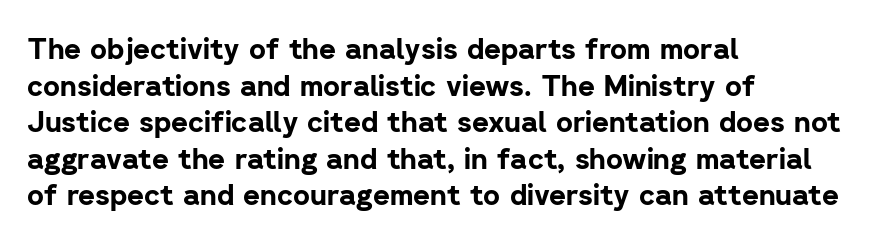
The face used here is proportionally spaced, like ordinary book or web type. Letters rest on an invisible, unmarked baseline. Does the weight exceed regular? Yes, all the way to bold. Are there feet on the stems? There aren't — it's a sans. Is the letter spacing exaggerated? No — it looks like the ordinary default.
